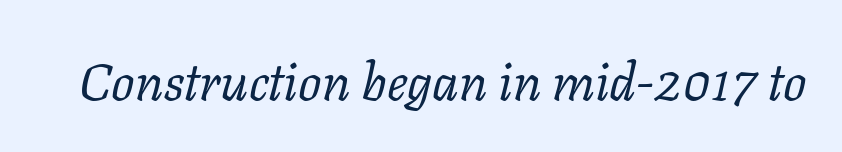
A typesetter would mark this as italic. The space directly below the letters is spotless. Look at the bottom of the vertical strokes: they flare into serifs here. The letters advance in unequal steps, a hallmark of proportional type. Glyph-to-glyph distance matches everyday printed text. Letters have the restrained weight of plain body copy at most.
